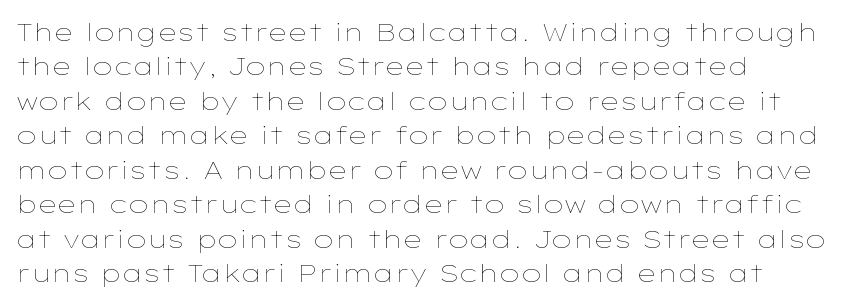
The image shows 25 px text type, upright; set normal line spacing (1.38x), normal letter spacing, not underlined.
